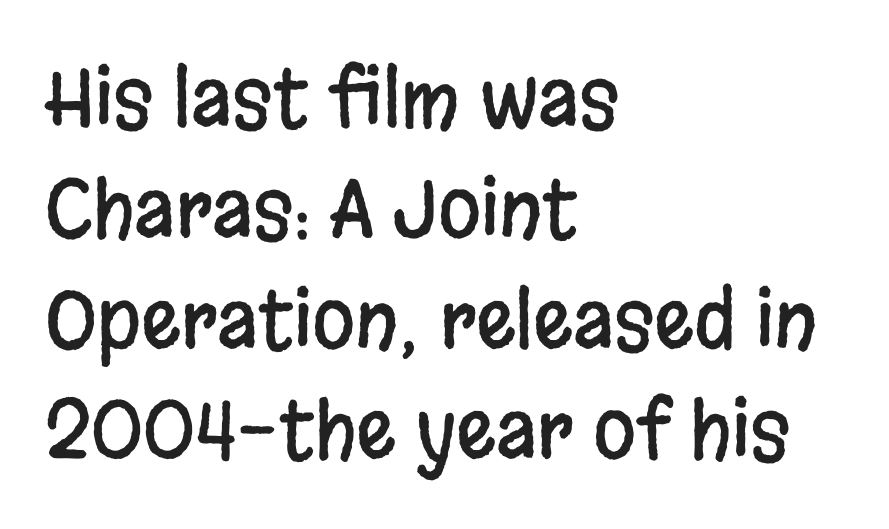
Q: Is the text italic (slanted)? A: No, it is upright.
Q: Is the typeface a serif or a sans-serif typeface? A: Sans-serif.
Q: Is the text underlined? A: No.
Q: How is the paragraph aligned? A: Left-aligned.
Q: Is the spacing between letters normal or unusually wide? A: Normal.
Q: Is the spacing between lines tight, normal or loose? A: Normal.
Q: Width (condensed, normal, or wide)? A: Condensed.
Q: Stroke contrast? A: Low.
Q: x-height? A: Large.
Q: Monospaced? A: No.
